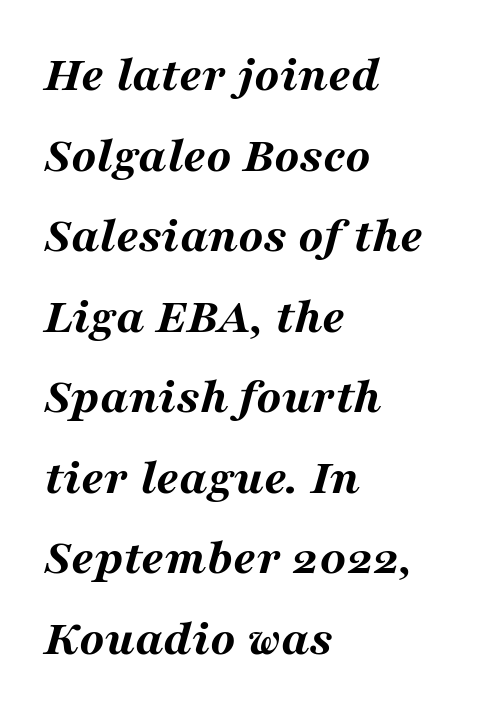
The image shows 51 px bold, wide type, italic (leaning right); set left-aligned, normal line spacing (1.58x), normal letter spacing, not underlined; medium stroke contrast and a medium x-height.
